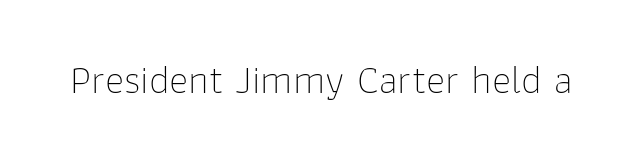
{"serif": "no", "italic": "no", "bold": "no", "weight": "thin", "width": "normal", "stroke_contrast": "low", "x_height": "medium", "monospaced": "no", "underline": "no", "letter_spacing": "normal", "letter_spacing_em": 0.0, "glyph_px": 41}
